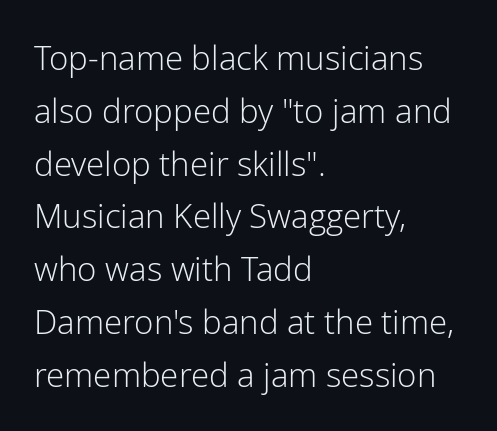
The image shows 33 px light sans-serif type, upright; set left-aligned, normal line spacing (1.6x), normal letter spacing, not underlined; low stroke contrast and a medium x-height.
